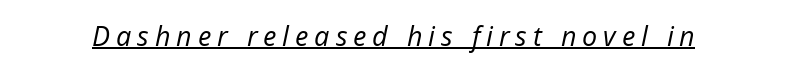
The image shows 27 px text type, italic (leaning right); set unusually wide letter spacing (+0.22 em), underlined.
